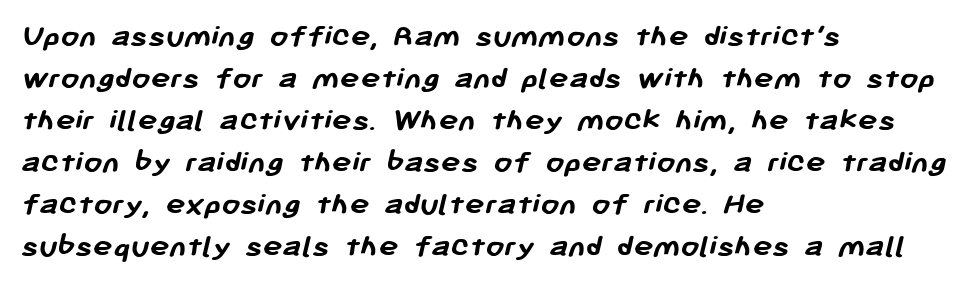
Q: Is the text bold? A: Yes.
Q: Is the typeface a serif or a sans-serif typeface? A: Sans-serif.
Q: Is the text underlined? A: No.
Q: How is the paragraph aligned? A: Left-aligned.
Q: Is the spacing between letters normal or unusually wide? A: Normal.
Q: Is the spacing between lines tight, normal or loose? A: Normal.
Q: Width (condensed, normal, or wide)? A: Normal.
Q: Stroke contrast? A: Low.
Q: x-height? A: Medium.
Q: Monospaced? A: No.
